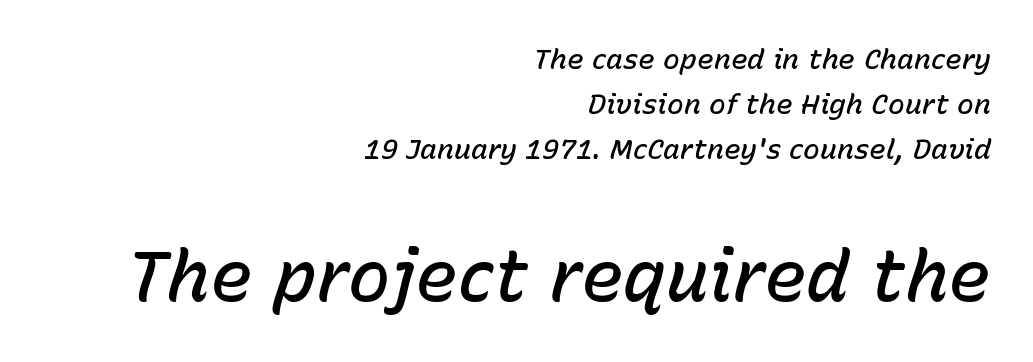
What's the leading like? Ordinary, nothing unusual. Italic? Definitely — the glyphs are oblique. The area under the type is left untouched. I'd describe the lettering as semibold — firm but not a full bold.
